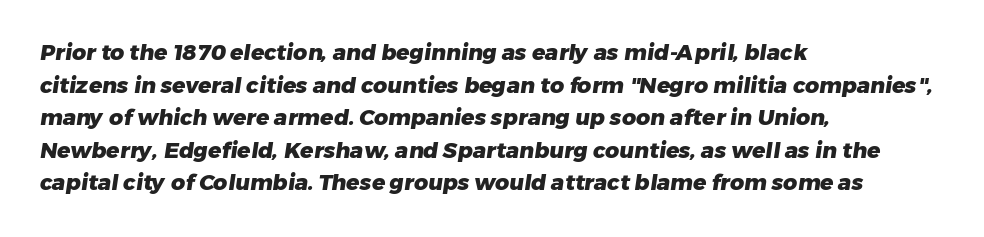
{"bold": "yes", "underline": "no", "align": "left", "line_spacing": "normal", "line_spacing_ratio": 1.48, "letter_spacing": "normal", "letter_spacing_em": 0.0, "glyph_px": 22}
